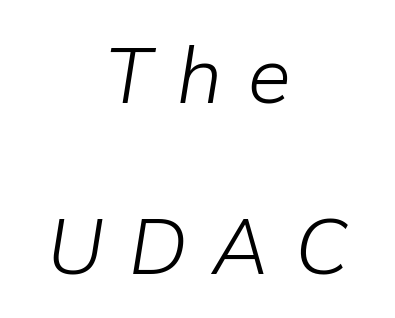
{"italic": "yes", "lean": "right", "slant_degrees": 9, "bold": "no", "weight": "light", "width": "normal", "stroke_contrast": "low", "x_height": "medium", "monospaced": "no", "underline": "no", "align": "center", "line_spacing": "loose", "line_spacing_ratio": 2.19, "letter_spacing": "wide", "letter_spacing_em": 0.33, "glyph_px": 78}
